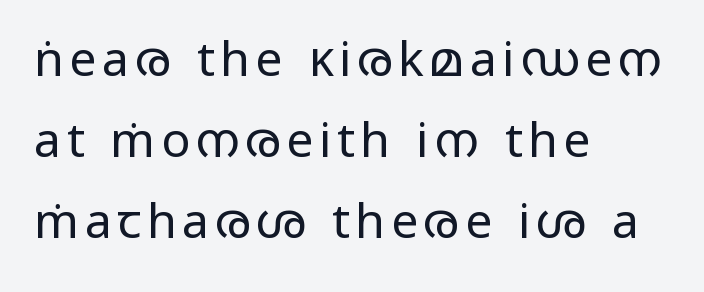
The image shows 48 px regular-weight, wide sans-serif type, upright; set left-aligned, normal line spacing (1.69x), not underlined; low stroke contrast and a medium x-height.
